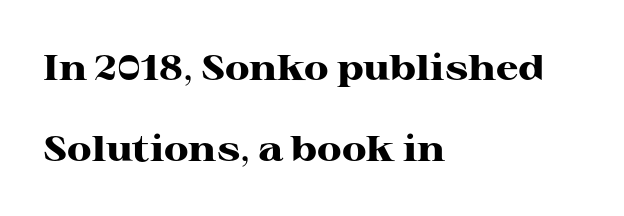
Here the designer chose a conventional face with non-uniform glyph widths. The specimen omits any rule beneath the text block's lines. Leading: increased. Chunky letters — that's bold for sure. Line starts are locked; line ends wander. The lettering stays uniformly vertical, giving the passage a roman look.
